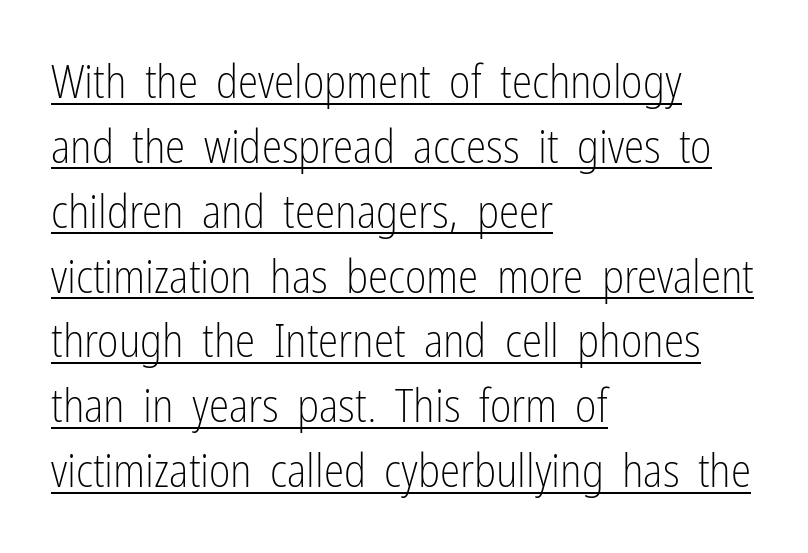
Q: Is the text bold? A: No.
Q: Is the text italic (slanted)? A: No, it is upright.
Q: Is the typeface a serif or a sans-serif typeface? A: Sans-serif.
Q: Is the text underlined? A: Yes.
Q: How is the paragraph aligned? A: Left-aligned.
Q: Is the spacing between letters normal or unusually wide? A: Normal.
Q: Is the spacing between lines tight, normal or loose? A: Normal.
Q: Width (condensed, normal, or wide)? A: Condensed.
Q: Stroke contrast? A: Low.
Q: x-height? A: Medium.
Q: Monospaced? A: No.
